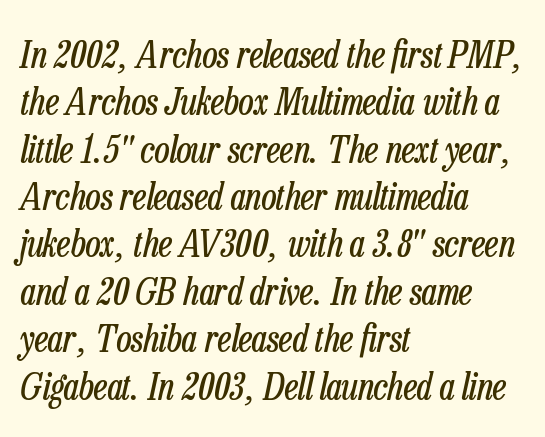
{"italic": "yes", "lean": "right", "slant_degrees": 13, "bold": "no", "weight": "regular", "width": "condensed", "stroke_contrast": "low", "x_height": "medium", "monospaced": "no", "underline": "no", "align": "left", "line_spacing": "normal", "line_spacing_ratio": 1.28, "letter_spacing": "normal", "letter_spacing_em": 0.0, "glyph_px": 37}
